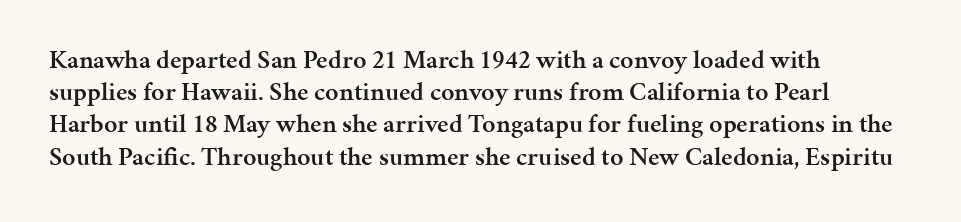
Q: Is the text bold? A: Semi-bold.
Q: Is the text italic (slanted)? A: No, it is upright.
Q: Is the text underlined? A: No.
Q: How is the paragraph aligned? A: Left-aligned.
Q: Is the spacing between letters normal or unusually wide? A: Normal.
